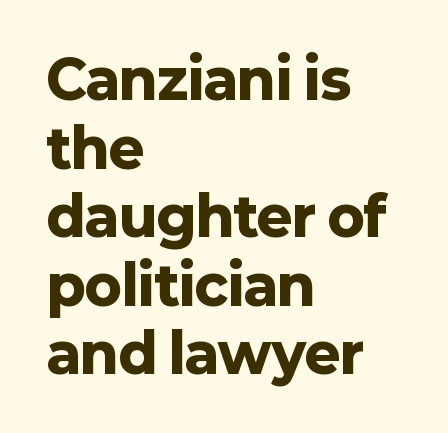
A clean baseline with only descenders dipping below it. Weight: bold. Between one letter and the next there's only the usual sliver of space. The type family on display is of the sans-serif kind. The rows are spaced the way most documents space them. Notice how the stems are strictly vertical — no italics here.
